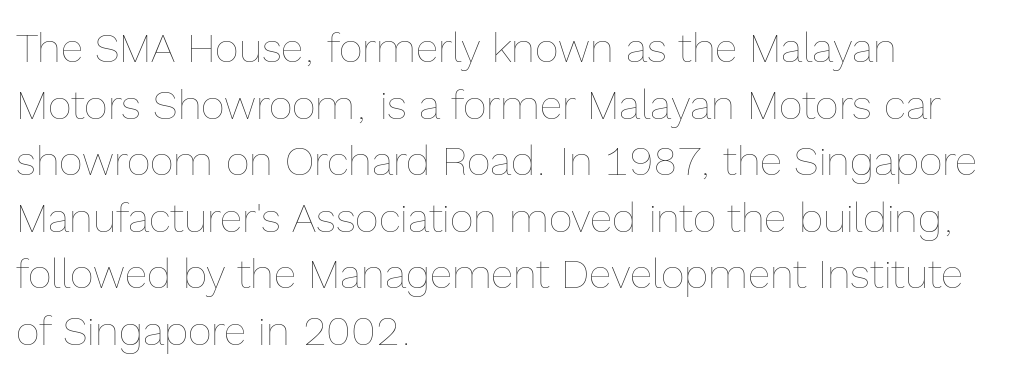
{"italic": "no", "bold": "no", "weight": "thin", "width": "normal", "x_height": "medium", "monospaced": "no", "underline": "no", "align": "left", "line_spacing": "normal", "line_spacing_ratio": 1.38, "letter_spacing": "normal", "letter_spacing_em": 0.0, "glyph_px": 41}
